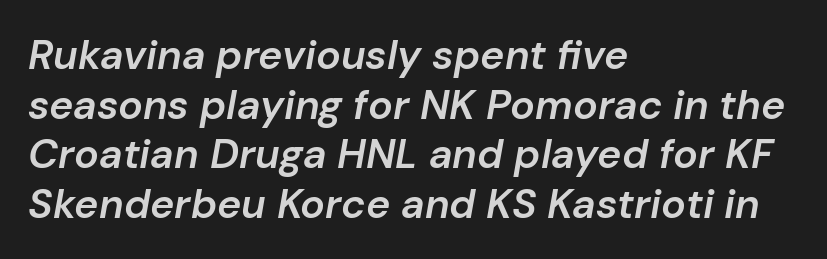
Q: Is the text bold? A: Semi-bold.
Q: Is the text italic (slanted)? A: Yes, it leans right by about 10 degrees.
Q: Is the text underlined? A: No.
Q: How is the paragraph aligned? A: Left-aligned.
Q: Is the spacing between letters normal or unusually wide? A: Normal.
Q: Width (condensed, normal, or wide)? A: Normal.
Q: Stroke contrast? A: Low.
Q: x-height? A: Medium.
Q: Monospaced? A: No.
